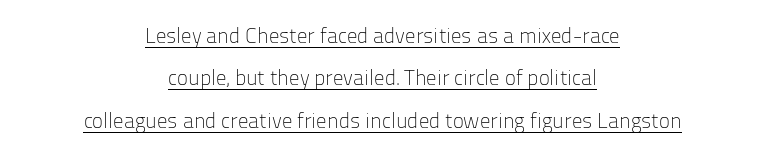
A baseline rule has been typeset under these characters. The letters look calm and open, with moderate or lighter stems. The vertical gap from one line to the next is large. The line texture is even and compact thanks to regular tracking. A centered setting, common on invitations and titles, is used for this passage.
